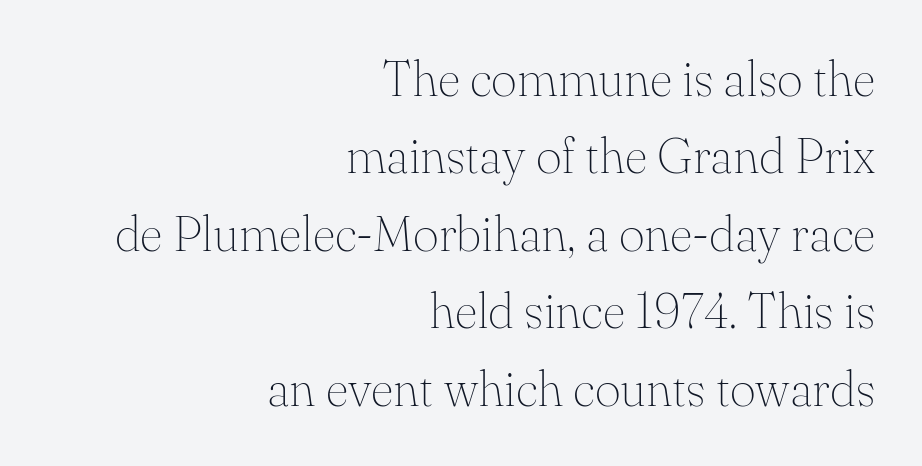
A typesetter would call this proportional, since set widths differ per character. The face used here is rendered with its standard letterfit. The passage shown stacks its lines at a standard gap. The glyphs in this specimen are seriffed.
